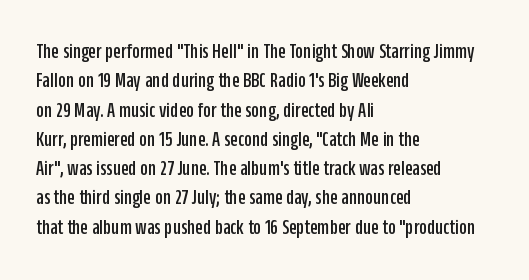
Glyph-to-glyph distance matches everyday printed text. If you drew a ruler down the left edge, every line would touch it. The letters stand upright; this is a roman face. No word sits above an underline. The line-height multiplier appears to be the usual default.
